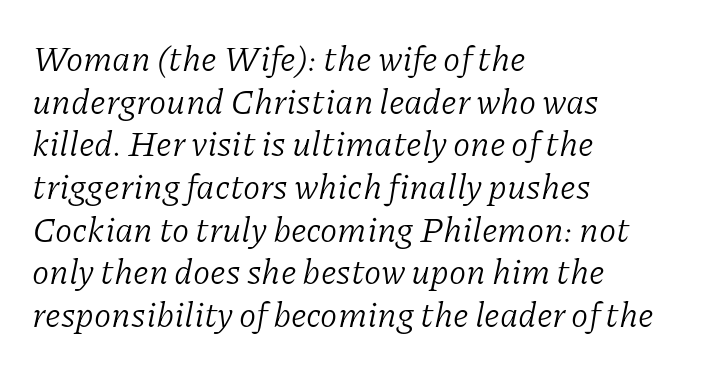
{"serif": "yes", "italic": "yes", "lean": "right", "slant_degrees": 11, "bold": "no", "weight": "light", "width": "normal", "stroke_contrast": "low", "x_height": "medium", "monospaced": "no", "underline": "no", "align": "left", "line_spacing_ratio": 1.22, "letter_spacing": "normal", "letter_spacing_em": 0.0, "glyph_px": 35}
